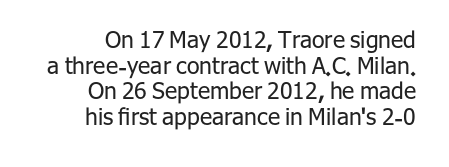
The image shows 23 px text type, upright; set tight line spacing (1.11x), normal letter spacing, not underlined.
